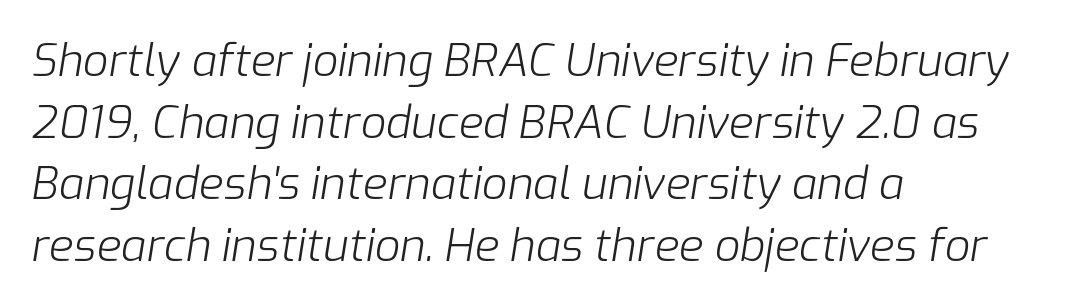
The image shows 45 px light type, italic (leaning right); set left-aligned, normal line spacing (1.37x), normal letter spacing, not underlined; low stroke contrast and a medium x-height.
